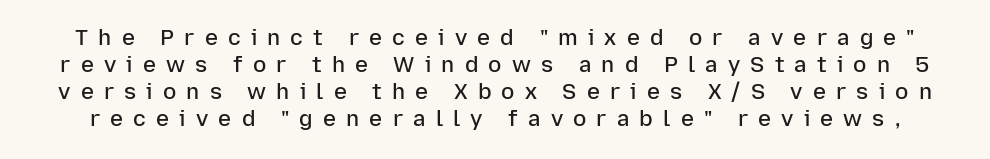
{"italic": "no", "bold": "semi", "underline": "no", "line_spacing_ratio": 1.23, "letter_spacing": "wide", "letter_spacing_em": 0.46, "glyph_px": 22}
